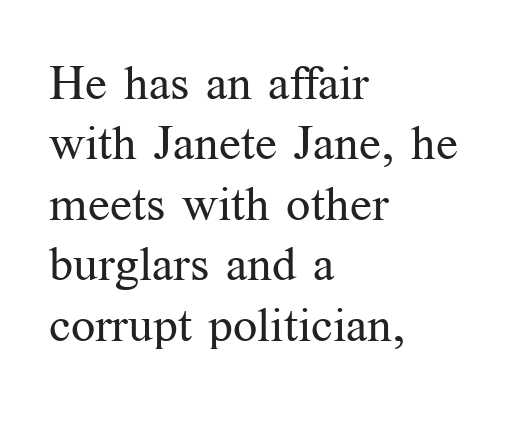
Spacing verdict: proportional, widths tailored to each character. The letters stand upright; this is a roman face. The designer went with a serif here, giving each stem small feet. Horizontally, the lines are justified to the leading edge only.
